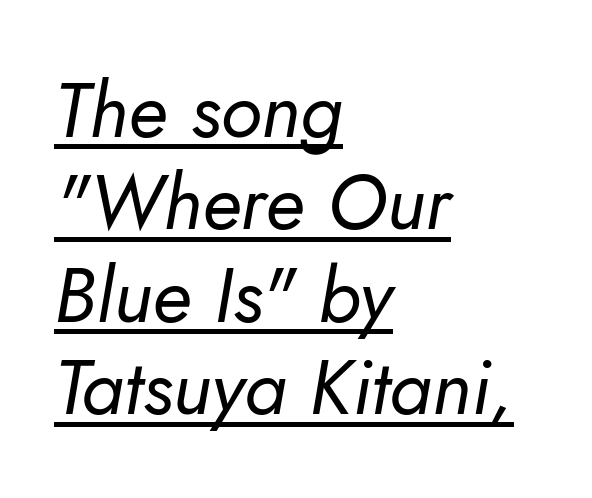
Weight: in the light-to-regular range. The lines are quadded left. Looks like regular typesetting: each glyph gets only the width it needs. Notice how a bar underscores the lettering throughout.
